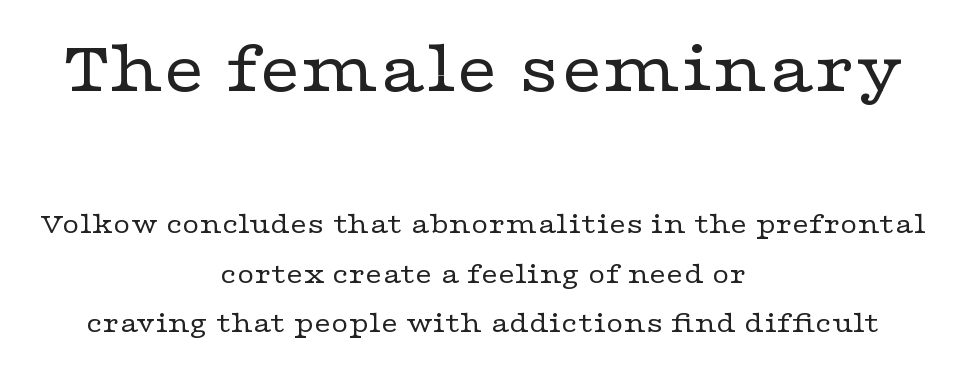
Rendered with straight, roman letterforms. Each line is balanced around a shared central axis. Heaviness? Minimal to ordinary, like unemphasized prose. This sample keeps an unexceptional amount of space between lines.
